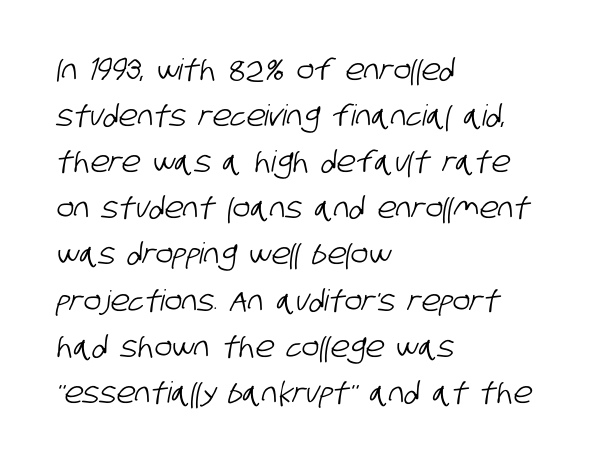
Q: Is the typeface a serif or a sans-serif typeface? A: Sans-serif.
Q: Is the text underlined? A: No.
Q: How is the paragraph aligned? A: Left-aligned.
Q: Is the spacing between letters normal or unusually wide? A: Normal.
Q: Is the spacing between lines tight, normal or loose? A: Normal.
Q: Width (condensed, normal, or wide)? A: Condensed.
Q: Stroke contrast? A: Low.
Q: x-height? A: Large.
Q: Monospaced? A: No.
